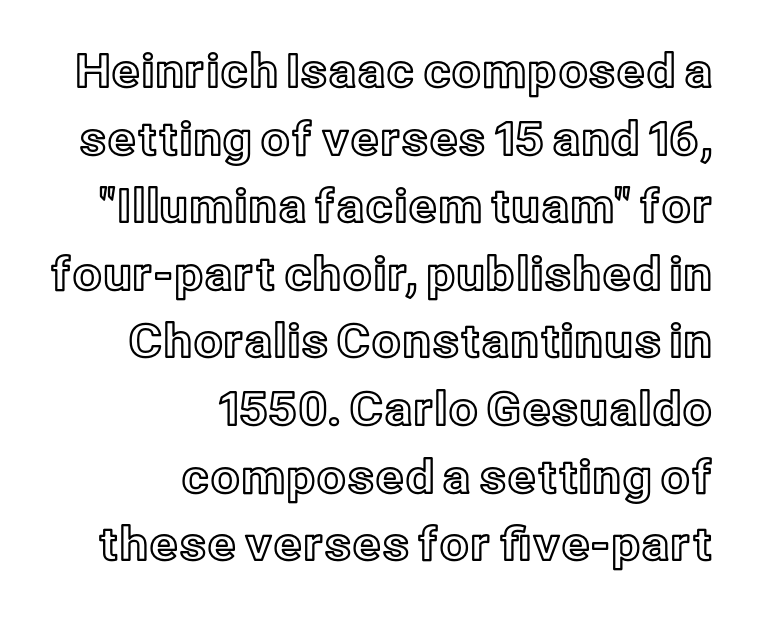
These lines are rendered in a variable-pitch font. How would I describe the line gaps? Plain and ordinary. Notice how the stems are strictly vertical — no italics here. The setting favours the right margin, as signatures and pull-quotes sometimes do. How are the letters spaced? Ordinarily, with no added tracking. Only glyphs here, with clear space below each row.
